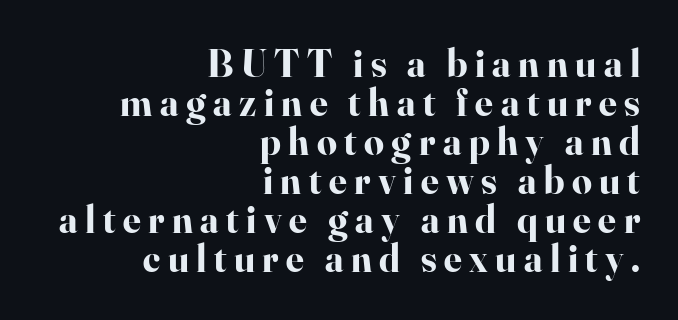
The image shows 39 px bold serif type, upright; set right-aligned, tight line spacing (1.0x), not underlined; high stroke contrast and a small x-height.
